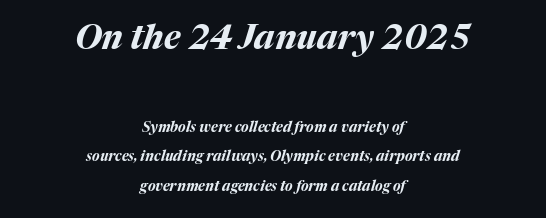
The image shows 34 px bold type, italic (leaning right); set centered, loose line spacing (2.11x), normal letter spacing, not underlined; the first (top) block is 2.43x larger; medium stroke contrast and a medium x-height.
